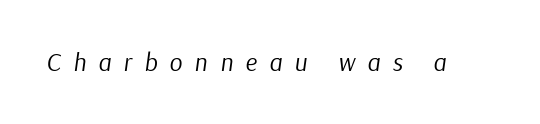
This rendering features lettering with no underline. Stroke thickness stays within the range of a standard reading face or lighter. The letters are slanted; this is an italic face. Each word looks stretched out because of the extra space between its letters.
